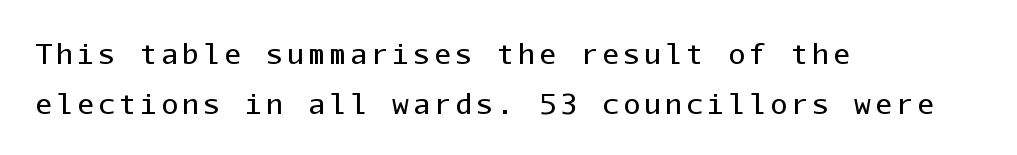
The image shows 28 px regular-weight sans-serif type, upright, monospaced; set left-aligned, line spacing 1.77x, not underlined; low stroke contrast and a medium x-height.
